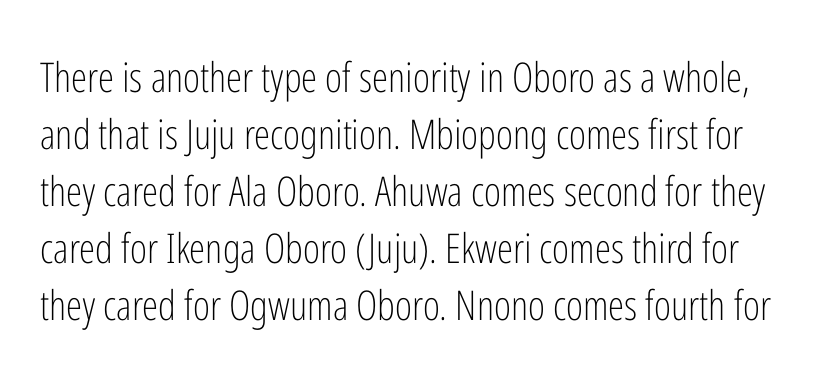
The image shows 41 px light, condensed sans-serif type, upright; set normal line spacing (1.39x), normal letter spacing, not underlined; low stroke contrast and a medium x-height.
